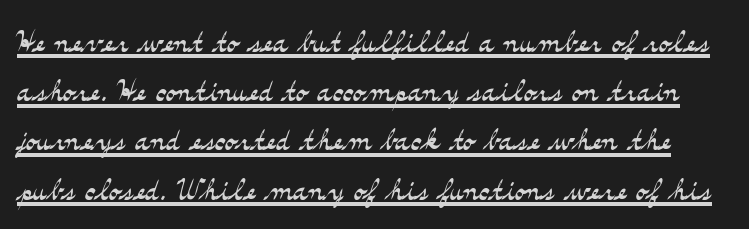
The image shows 40 px light, wide serif type; set line spacing 1.23x, normal letter spacing, underlined; medium stroke contrast and a small x-height.
